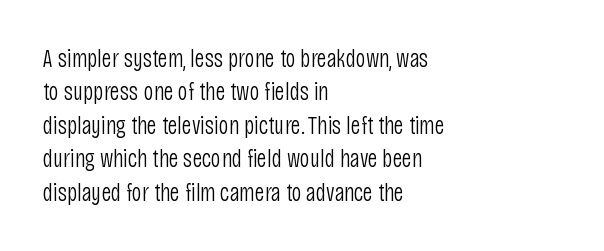
The image shows 25 px text type, upright; set left-aligned, normal line spacing (1.34x), normal letter spacing, not underlined.
